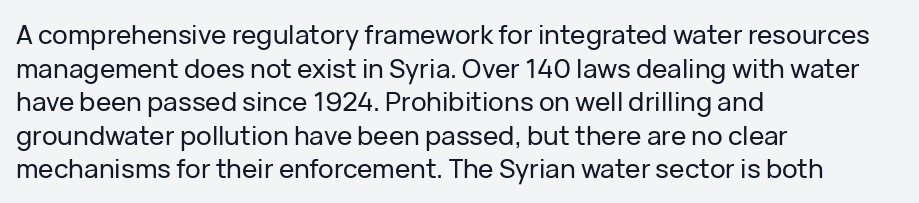
The zone under the glyphs is completely vacant. Line starts are locked; line ends wander. Look at the tracking — it's just the regular setting, nothing added. Horizontal bands of white between lines are of average thickness.
